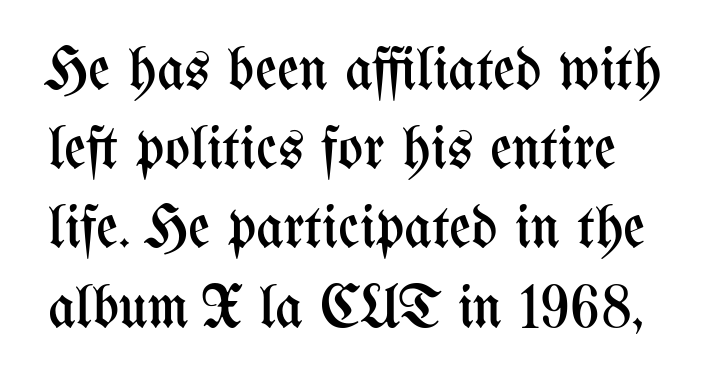
{"italic": "no", "bold": "no", "weight": "regular", "width": "condensed", "stroke_contrast": "medium", "x_height": "medium", "monospaced": "no", "underline": "no", "line_spacing": "normal", "line_spacing_ratio": 1.32, "letter_spacing": "normal", "letter_spacing_em": 0.0, "glyph_px": 60}
